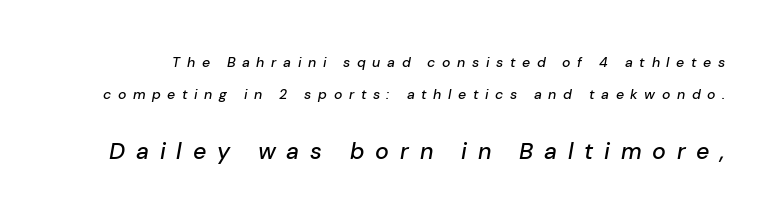
{"italic": "yes", "lean": "right", "slant_degrees": 10, "underline": "no", "line_spacing": "loose", "line_spacing_ratio": 2.3, "letter_spacing": "wide", "letter_spacing_em": 0.47, "larger_block": "second", "size_ratio": 1.64, "glyph_px": 23}
